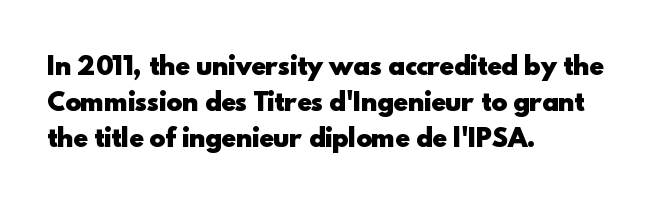
The vertical gap from one line to the next is medium. In terms of posture, this sample is upright. Look at the stroke-to-counter ratio: heavy, a bold. Clear beneath every line of the passage. Casual observation: everything's shoved over to the left. You could call the tracking neutral — neither tight nor loose.
